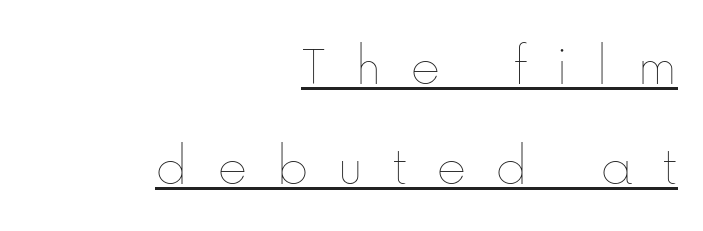
{"italic": "no", "bold": "no", "weight": "thin", "width": "normal", "stroke_contrast": "low", "x_height": "medium", "monospaced": "no", "underline": "yes", "align": "right", "line_spacing_ratio": 1.73, "letter_spacing": "wide", "letter_spacing_em": 0.49, "glyph_px": 58}
